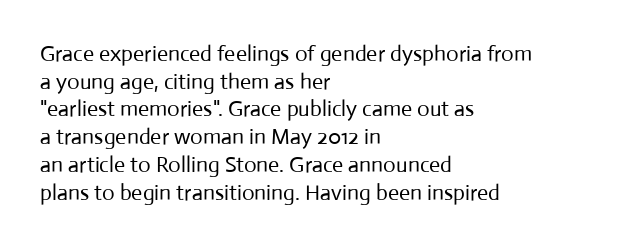
The typeface has the unassuming heft of standard copy or less. Vertical strokes here are truly vertical. A clean baseline with only descenders dipping below it. Default kerning and tracking; the words read as compact shapes.
